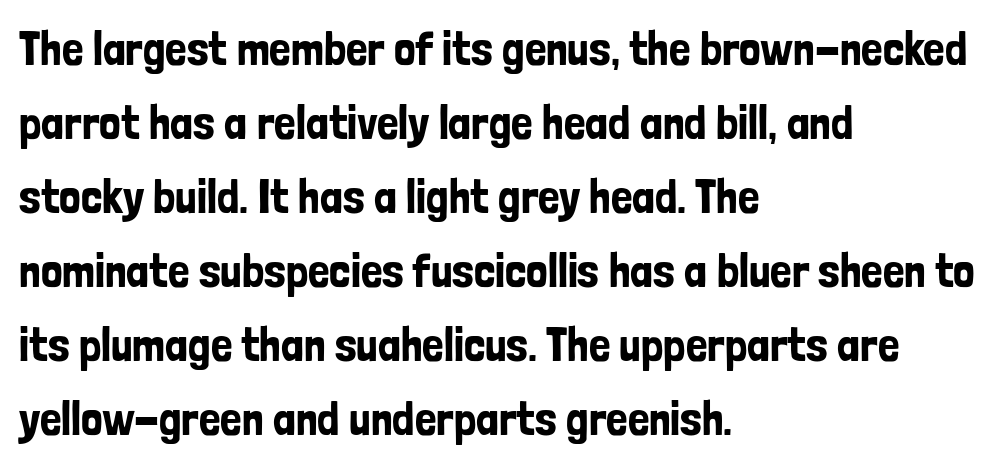
Q: Is the text italic (slanted)? A: No, it is upright.
Q: Is the typeface a serif or a sans-serif typeface? A: Sans-serif.
Q: Is the text underlined? A: No.
Q: How is the paragraph aligned? A: Left-aligned.
Q: Is the spacing between letters normal or unusually wide? A: Normal.
Q: Is the spacing between lines tight, normal or loose? A: Normal.
Q: Width (condensed, normal, or wide)? A: Condensed.
Q: Stroke contrast? A: Low.
Q: x-height? A: Medium.
Q: Monospaced? A: No.
